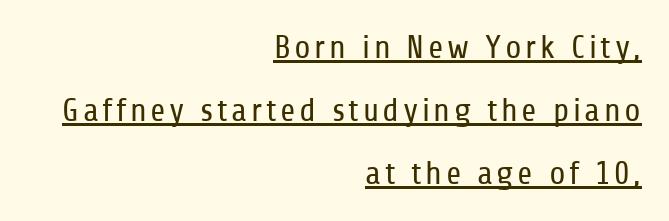
Line endings align vertically; line beginnings do not. This sample carries an underscore along the baseline area. Looks like regular typesetting: each glyph gets only the width it needs. Bold? No — there's no thickening of the strokes. No feet cap the strokes, marking this as sans-serif type. You could fit nearly another row in the gap between these rows.
